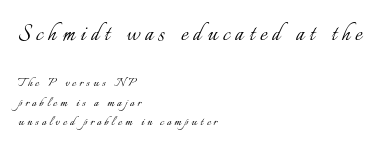
Q: Is the text bold? A: No.
Q: Is the text italic (slanted)? A: Yes.
Q: Is the text underlined? A: No.
Q: How is the paragraph aligned? A: Left-aligned.
Q: Is the spacing between letters normal or unusually wide? A: Unusually wide.
Q: Is the spacing between lines tight, normal or loose? A: Normal.
Q: Which block of text is set in a larger size, the first (top) or the second (bottom)? A: The first (top) one.
